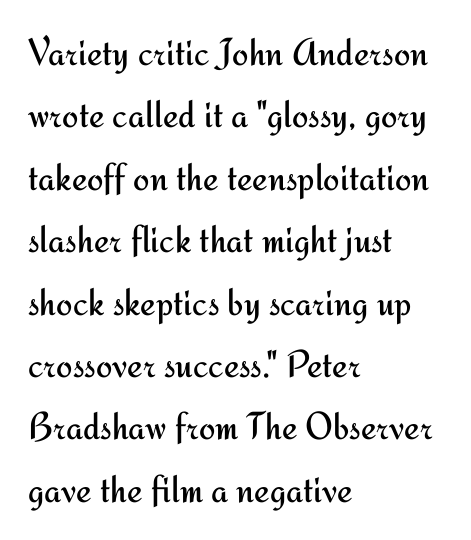
{"serif": "no", "italic": "no", "bold": "no", "weight": "regular", "width": "normal", "stroke_contrast": "medium", "x_height": "small", "monospaced": "no", "underline": "no", "align": "left", "line_spacing": "normal", "line_spacing_ratio": 1.6, "letter_spacing": "normal", "letter_spacing_em": 0.0, "glyph_px": 39}
